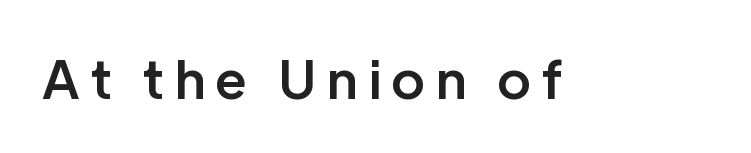
{"serif": "no", "italic": "no", "bold": "semi", "weight": "semibold", "width": "normal", "stroke_contrast": "low", "x_height": "medium", "monospaced": "no", "underline": "no", "letter_spacing": "wide", "letter_spacing_em": 0.21, "glyph_px": 53}
